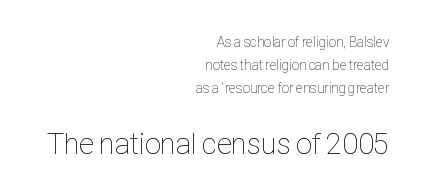
Q: Is the text bold? A: No.
Q: Is the text italic (slanted)? A: No, it is upright.
Q: Is the text underlined? A: No.
Q: How is the paragraph aligned? A: Right-aligned.
Q: Is the spacing between letters normal or unusually wide? A: Normal.
Q: Is the spacing between lines tight, normal or loose? A: Normal.
Q: Which block of text is set in a larger size, the first (top) or the second (bottom)? A: The second (bottom) one.
Q: Width (condensed, normal, or wide)? A: Condensed.
Q: Stroke contrast? A: Low.
Q: x-height? A: Medium.
Q: Monospaced? A: No.
